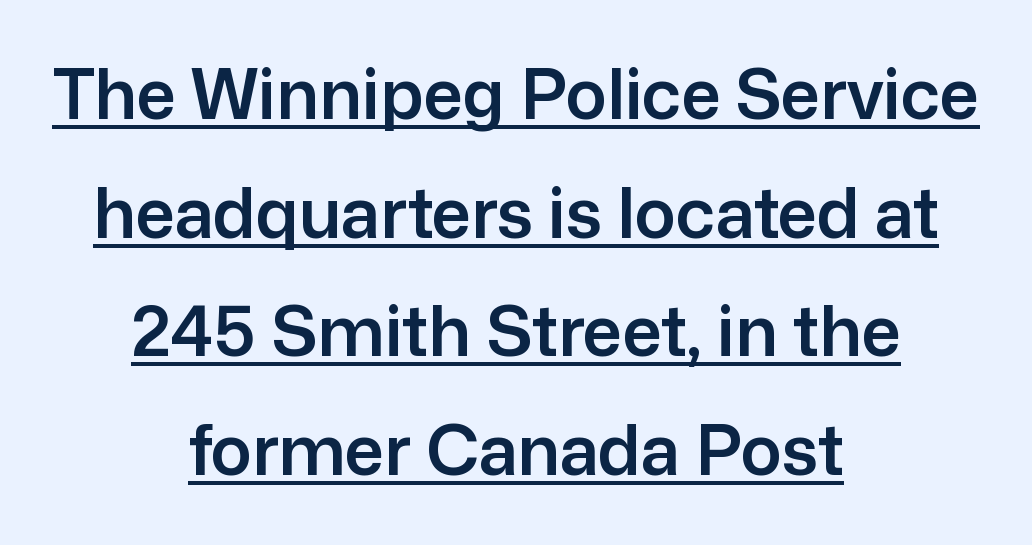
The image shows 69 px sans-serif type, upright; set centered, line spacing 1.72x, normal letter spacing, underlined; low stroke contrast and a medium x-height.
